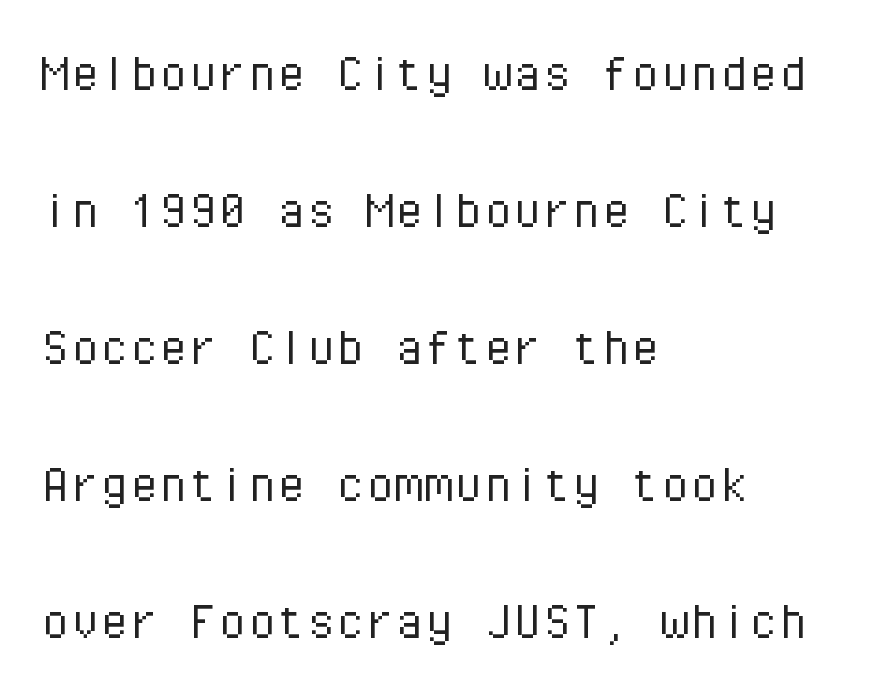
The image shows 59 px light sans-serif type, upright, monospaced; set left-aligned, loose line spacing (2.32x), normal letter spacing, not underlined; low stroke contrast and a medium x-height.
